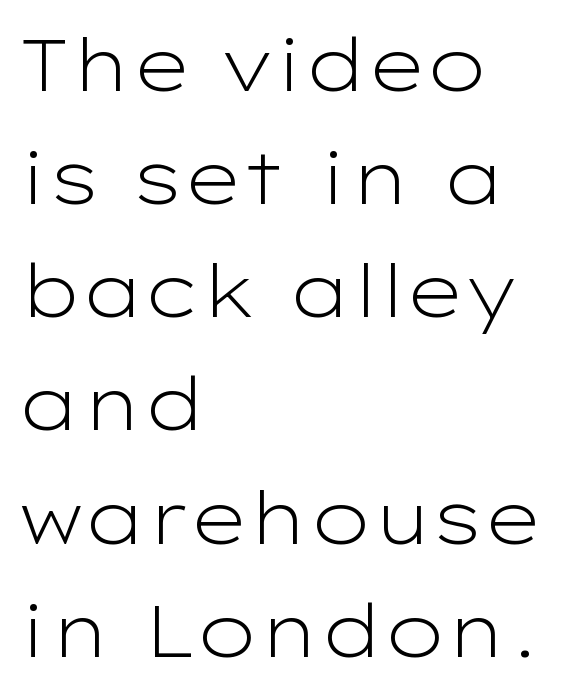
Q: Is the text bold? A: No.
Q: Is the text italic (slanted)? A: No, it is upright.
Q: Is the typeface a serif or a sans-serif typeface? A: Sans-serif.
Q: Is the text underlined? A: No.
Q: How is the paragraph aligned? A: Left-aligned.
Q: Is the spacing between letters normal or unusually wide? A: Normal.
Q: Is the spacing between lines tight, normal or loose? A: Normal.
Q: Width (condensed, normal, or wide)? A: Wide.
Q: Stroke contrast? A: Low.
Q: x-height? A: Medium.
Q: Monospaced? A: No.
